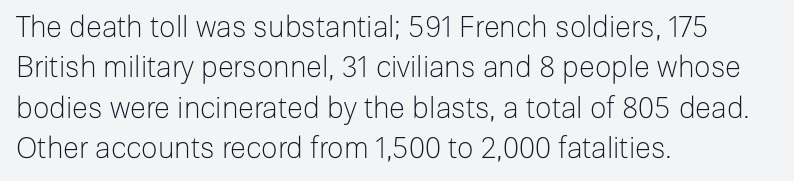
Q: Is the text bold? A: No.
Q: Is the text italic (slanted)? A: No, it is upright.
Q: Is the typeface a serif or a sans-serif typeface? A: Sans-serif.
Q: Is the text underlined? A: No.
Q: How is the paragraph aligned? A: Left-aligned.
Q: Is the spacing between letters normal or unusually wide? A: Normal.
Q: Is the spacing between lines tight, normal or loose? A: Normal.
Q: Width (condensed, normal, or wide)? A: Normal.
Q: Stroke contrast? A: Low.
Q: x-height? A: Medium.
Q: Monospaced? A: No.
